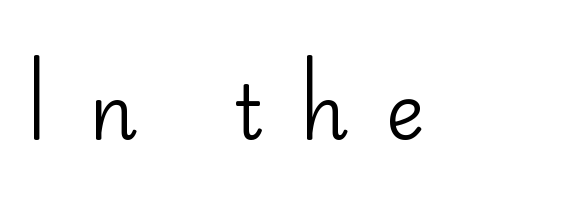
{"serif": "no", "italic": "no", "bold": "no", "weight": "regular", "width": "normal", "stroke_contrast": "low", "x_height": "small", "monospaced": "no", "underline": "no", "letter_spacing": "wide", "letter_spacing_em": 0.49, "glyph_px": 75}
